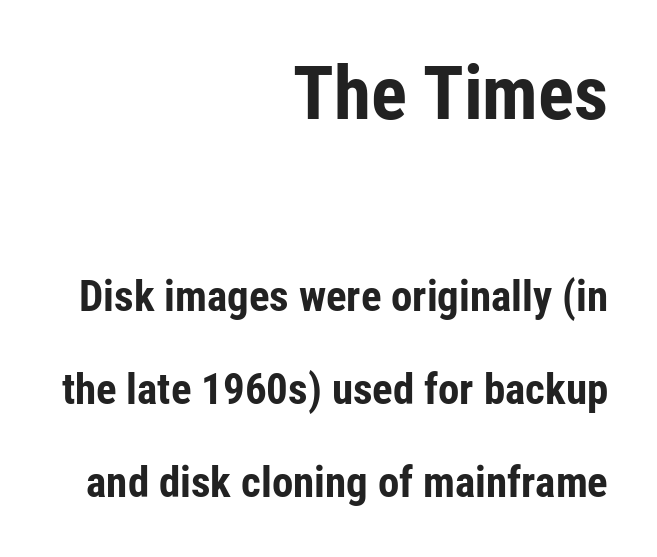
The passage is arranged like a letterhead date or caption credit — flush right. Chunky letters — that's bold for sure. Loosely led — the rows are spread out. Nope, not italic — everything's standing straight. Varying glyph widths throughout — classic text-font behaviour.
